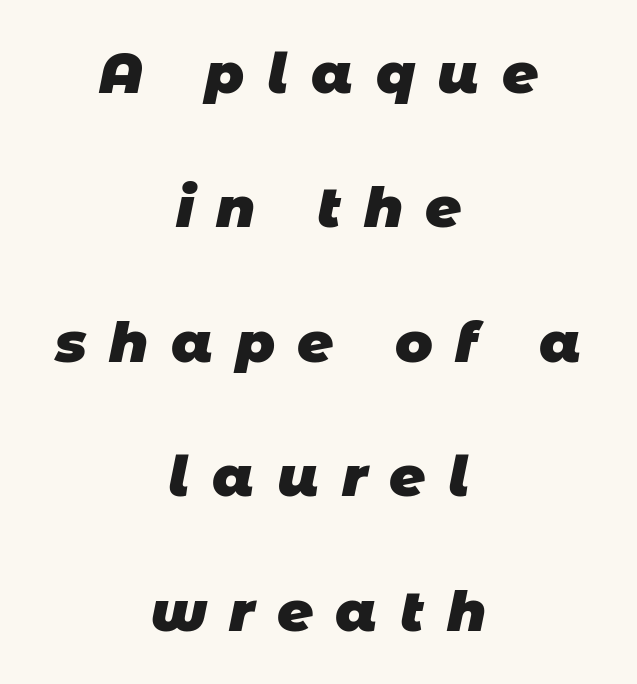
{"serif": "no", "bold": "yes", "weight": "heavy", "width": "normal", "stroke_contrast": "low", "x_height": "large", "monospaced": "no", "underline": "no", "align": "center", "line_spacing": "loose", "line_spacing_ratio": 2.4, "letter_spacing": "wide", "letter_spacing_em": 0.4, "glyph_px": 56}
